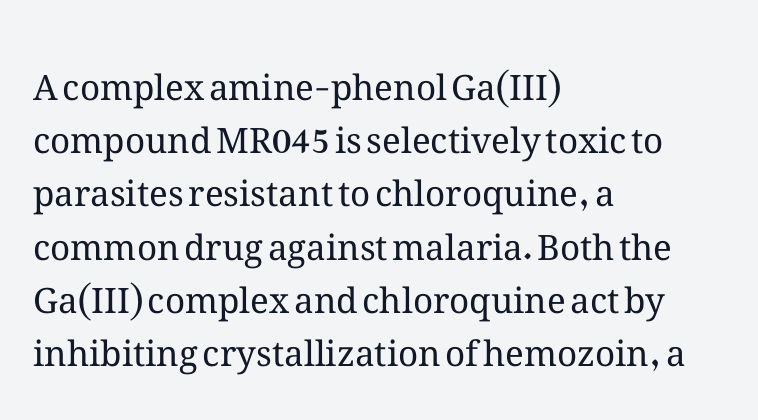
{"italic": "no", "bold": "no", "weight": "regular", "width": "normal", "stroke_contrast": "medium", "x_height": "medium", "monospaced": "no", "underline": "no", "align": "left", "line_spacing": "normal", "line_spacing_ratio": 1.52, "letter_spacing": "normal", "letter_spacing_em": 0.0, "glyph_px": 35}
